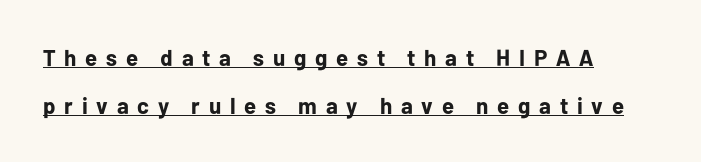
The image shows 23 px bold type, upright; set left-aligned, loose line spacing (2.07x), unusually wide letter spacing (+0.38 em), underlined.
